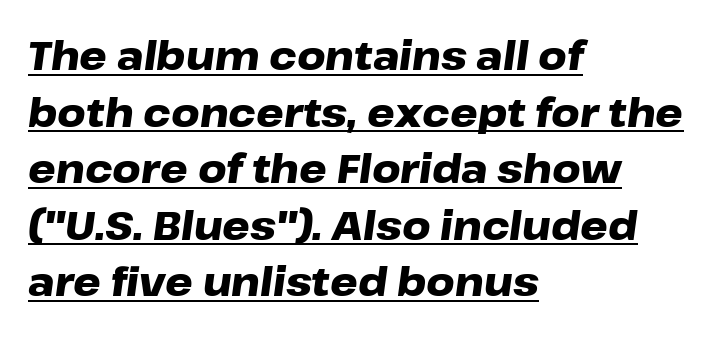
{"italic": "yes", "lean": "right", "slant_degrees": 8, "bold": "yes", "weight": "heavy", "width": "wide", "stroke_contrast": "low", "x_height": "medium", "monospaced": "no", "underline": "yes", "align": "left", "line_spacing": "normal", "line_spacing_ratio": 1.45, "letter_spacing": "normal", "letter_spacing_em": 0.0, "glyph_px": 39}
